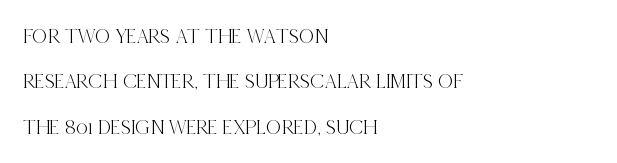
The image shows 21 px text type, upright; set left-aligned, loose line spacing (2.16x), normal letter spacing, not underlined.
